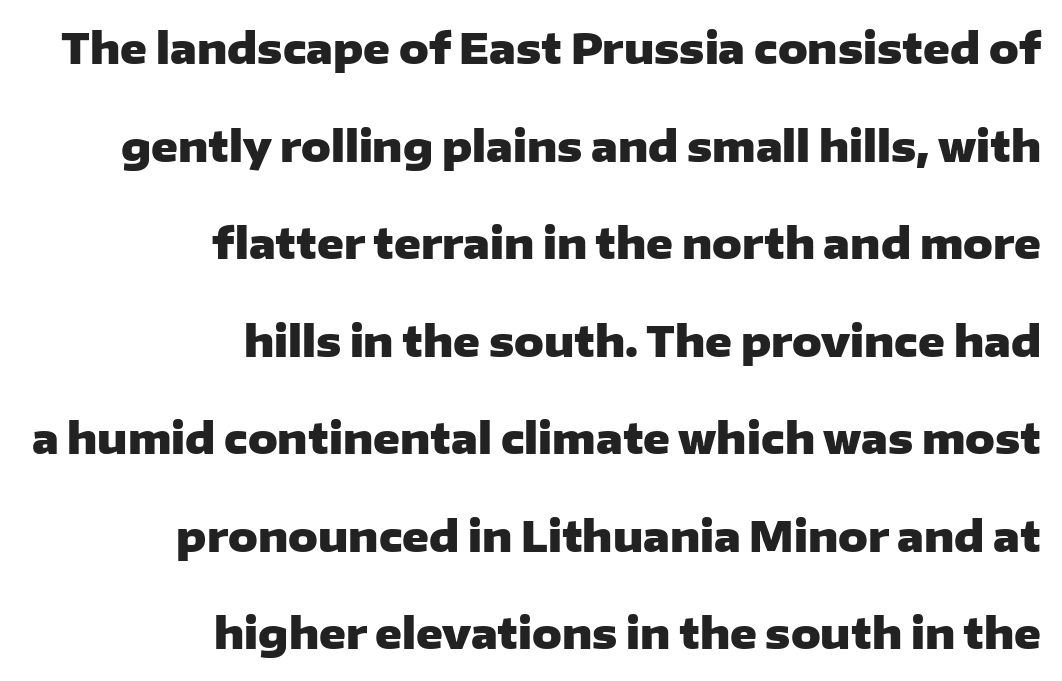
The rendering uses a bold face; every stroke is thick and dark. These lines are set flush right with a ragged left edge. Successive baselines arrive slowly, with a big drop between each. Vertical strokes here are truly vertical. The strip under each line holds only bare page. The passage shown is typed in a proportional face where columns would drift.
